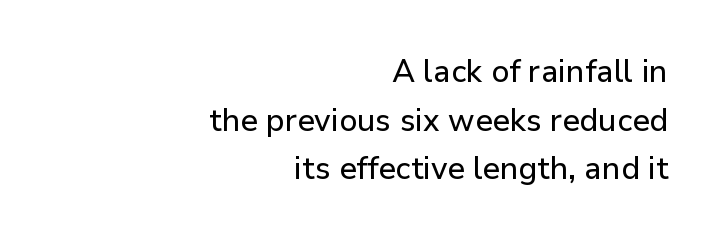
The image shows 31 px sans-serif type, upright; set right-aligned, normal line spacing (1.57x), normal letter spacing, not underlined; low stroke contrast and a medium x-height.
